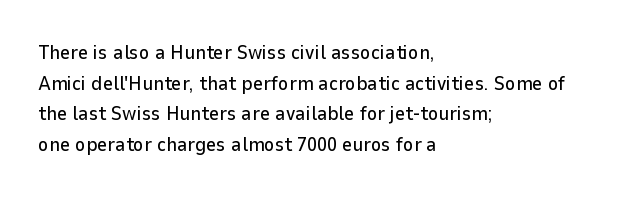
Posture: upright roman. Where is the straight margin? On the left. The passage shown stacks its lines at a standard gap. The passage shown is not underscored anywhere. The tracking reads as untouched default to a designer's eye.
